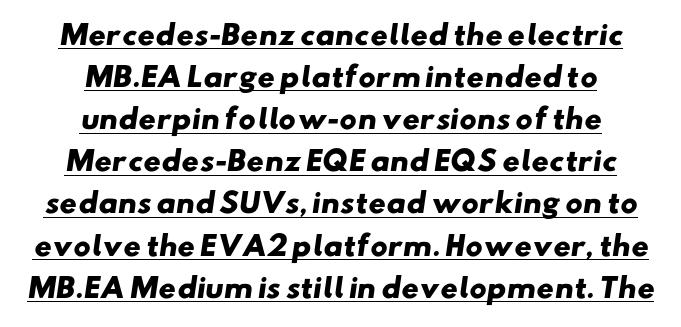
Q: Is the text bold? A: Yes.
Q: Is the text underlined? A: Yes.
Q: How is the paragraph aligned? A: Centered.
Q: Is the spacing between letters normal or unusually wide? A: Normal.
Q: Is the spacing between lines tight, normal or loose? A: Normal.
